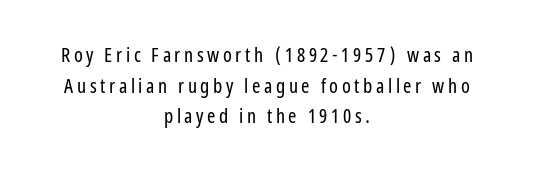
{"italic": "no", "bold": "no", "underline": "no", "align": "center", "line_spacing": "normal", "line_spacing_ratio": 1.53, "glyph_px": 20}
